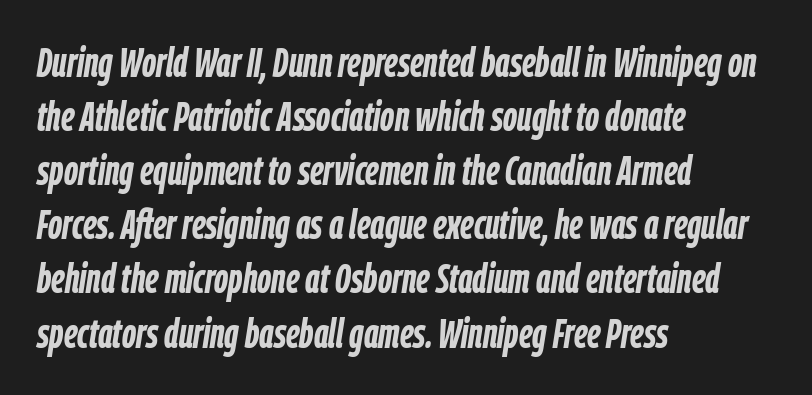
The image shows 41 px semibold, condensed type, italic (leaning right); set left-aligned, normal line spacing (1.32x), normal letter spacing, not underlined; low stroke contrast and a medium x-height.
